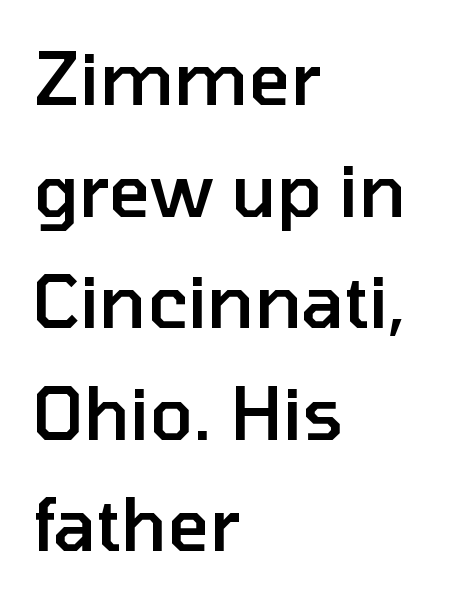
Ascenders rise straight up at ninety degrees. Bare-footed words on every line. Short and long lines alike share a common starting point at left. Do the characters align in a grid? No, the font is proportional.
